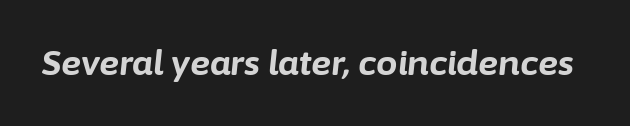
The face used here is proportionally spaced, like ordinary book or web type. No extra tracking has been applied to these lines. There's an unmistakable incline to the writing here. On the weight axis this lands at bold, roughly 700. The glyphs are unaccompanied by any horizontal stroke below them.
